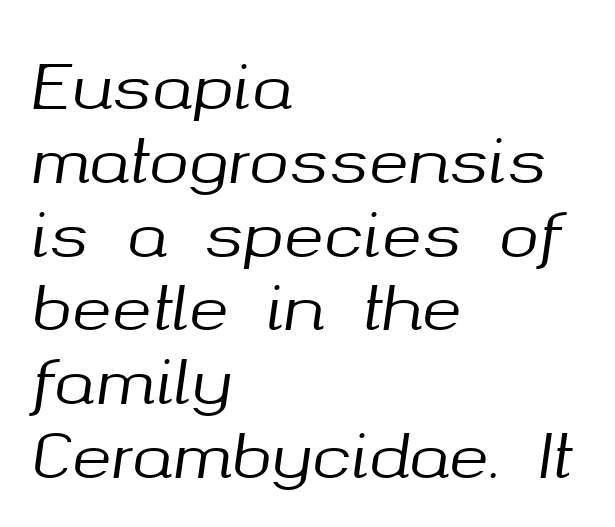
The image shows 60 px text type, italic (leaning right); set left-aligned, line spacing 1.23x, normal letter spacing, not underlined; medium stroke contrast and a medium x-height.
